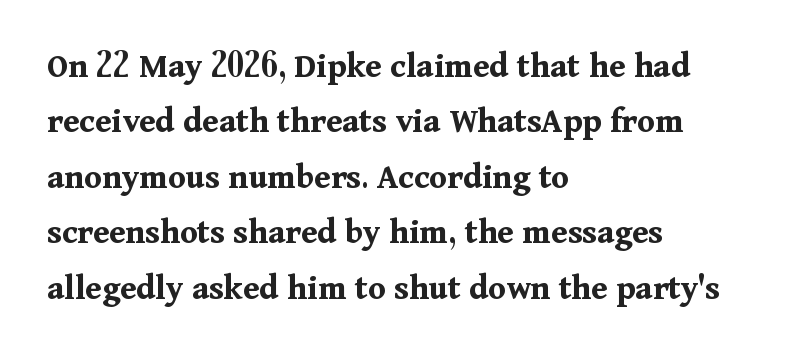
This rendering uses left alignment, leaving the right contour irregular. You could not count columns in this text — the font is proportionally spaced. The rows are spaced the way most documents space them. Lines of text with bare space underneath. If you drew a line through each stem, it would be perfectly vertical.
